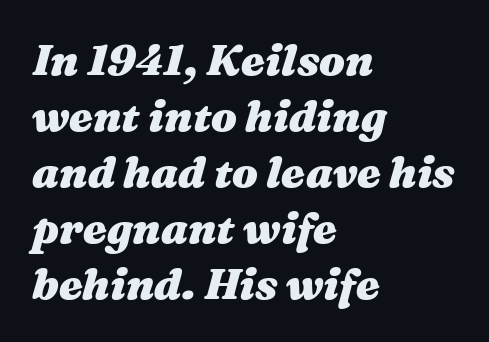
If you drew a line through each stem, it would be angled. Strong, thick strokes mark this as bold type. There is no visible air inserted between adjacent glyphs. Each letter keeps its own natural width here, so spacing adapts to shape. Descender tails drop into unmarked territory. This rendering uses left alignment, leaving the right contour irregular.
